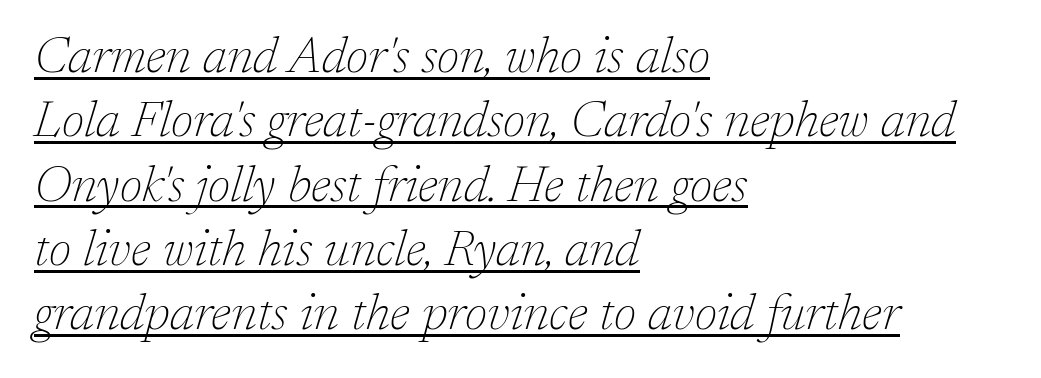
The image shows 51 px thin serif type, italic (leaning right); set left-aligned, normal line spacing (1.26x), normal letter spacing, underlined; low stroke contrast and a medium x-height.
